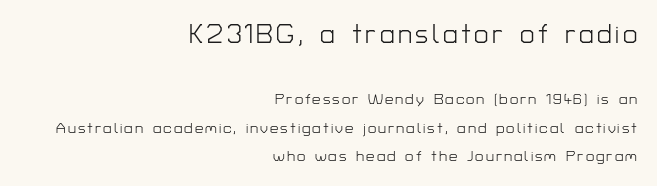
{"italic": "no", "bold": "no", "underline": "no", "align": "right", "line_spacing": "loose", "line_spacing_ratio": 1.92, "larger_block": "first", "size_ratio": 1.73, "glyph_px": 26}
